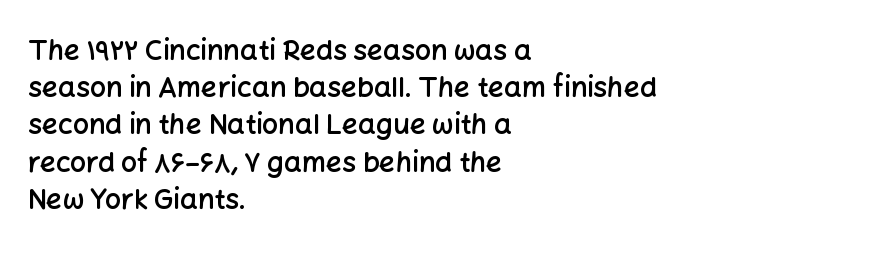
The image shows 28 px semibold sans-serif type, upright; set left-aligned, normal line spacing (1.33x), normal letter spacing, not underlined; low stroke contrast and a medium x-height.
